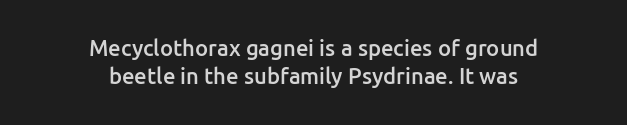
Q: Is the text bold? A: Semi-bold.
Q: Is the text italic (slanted)? A: No, it is upright.
Q: Is the text underlined? A: No.
Q: How is the paragraph aligned? A: Centered.
Q: Is the spacing between letters normal or unusually wide? A: Normal.
Q: Is the spacing between lines tight, normal or loose? A: Normal.
